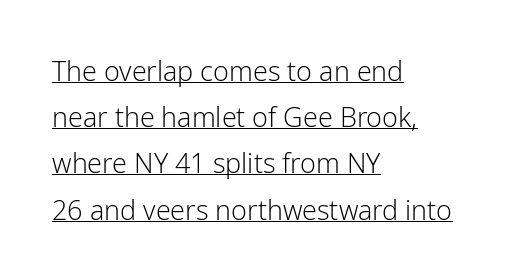
Compared with typical body copy, the letter spacing here is the same. The rendering uses the underline text-decoration. One-word summary of the alignment: left. The strokes carry an ordinary text weight at most. These lines were composed using upright roman letters.
